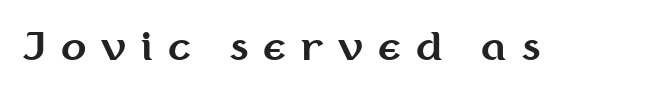
Q: Is the text bold? A: Yes.
Q: Is the text italic (slanted)? A: No, it is upright.
Q: Is the typeface a serif or a sans-serif typeface? A: Sans-serif.
Q: Is the text underlined? A: No.
Q: Is the spacing between letters normal or unusually wide? A: Unusually wide.
Q: Width (condensed, normal, or wide)? A: Normal.
Q: Stroke contrast? A: Medium.
Q: x-height? A: Medium.
Q: Monospaced? A: No.
